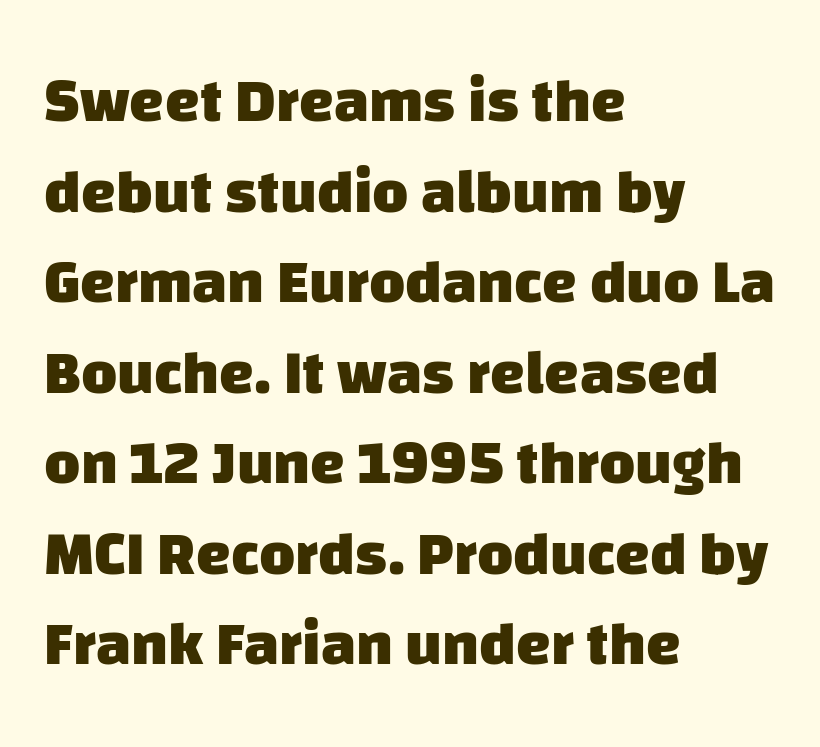
Plain, unruled lines of type. A typesetter would call this proportional, since set widths differ per character. The gaps between neighbouring characters are ordinary and unremarkable. The space between consecutive lines is moderate.
